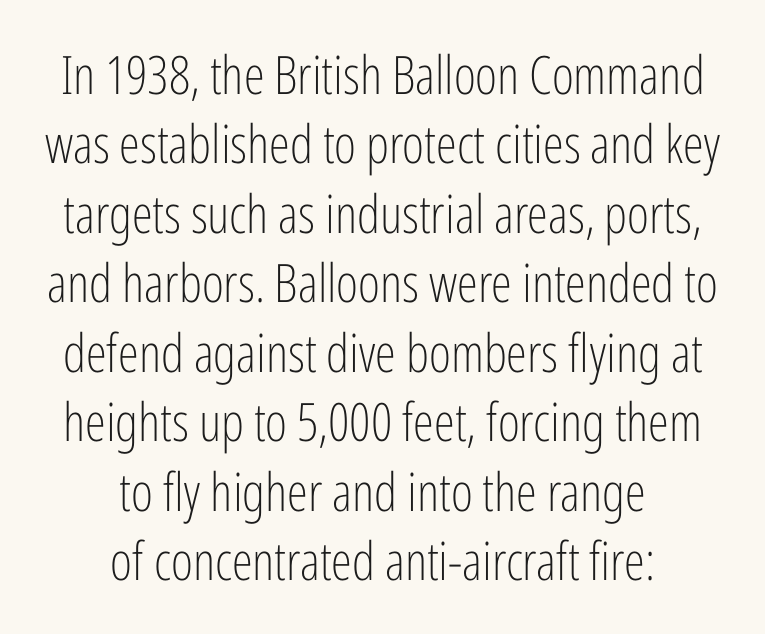
Q: Is the text bold? A: No.
Q: Is the text italic (slanted)? A: No, it is upright.
Q: Is the typeface a serif or a sans-serif typeface? A: Sans-serif.
Q: Is the text underlined? A: No.
Q: How is the paragraph aligned? A: Centered.
Q: Is the spacing between letters normal or unusually wide? A: Normal.
Q: Is the spacing between lines tight, normal or loose? A: Normal.
Q: Width (condensed, normal, or wide)? A: Condensed.
Q: Stroke contrast? A: Low.
Q: x-height? A: Medium.
Q: Monospaced? A: No.
